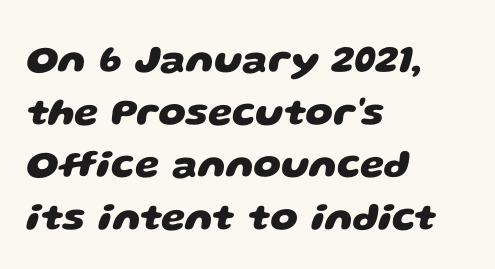
The letters advance in unequal steps, a hallmark of proportional type. Characters follow at the spacing the type designer built in. Typesetter's note: full bold, strokes at maximum text heaviness. The compositor pushed each line to the left boundary. Quick note: interline space is typical.
